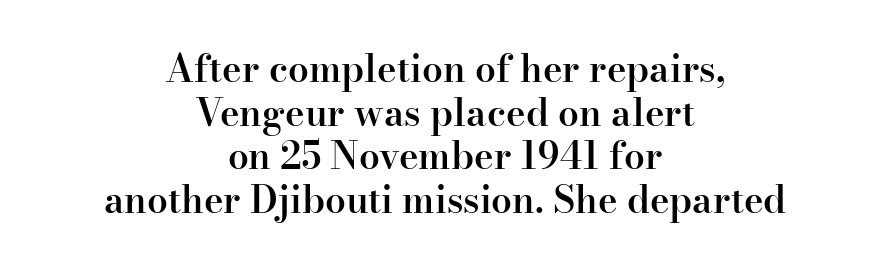
{"serif": "yes", "italic": "no", "bold": "semi", "weight": "semibold", "width": "normal", "stroke_contrast": "high", "x_height": "small", "monospaced": "no", "underline": "no", "align": "center", "line_spacing_ratio": 1.18, "letter_spacing": "normal", "letter_spacing_em": 0.0, "glyph_px": 37}
